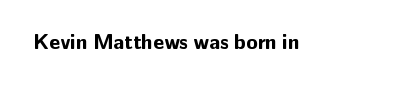
{"italic": "no", "bold": "yes", "underline": "no", "letter_spacing": "normal", "letter_spacing_em": 0.0, "glyph_px": 21}
